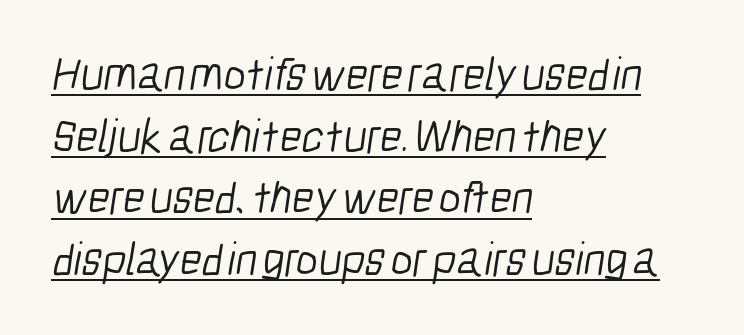
The image shows 47 px light, condensed sans-serif type; set left-aligned, normal line spacing (1.31x), normal letter spacing, underlined; low stroke contrast and a medium x-height.
